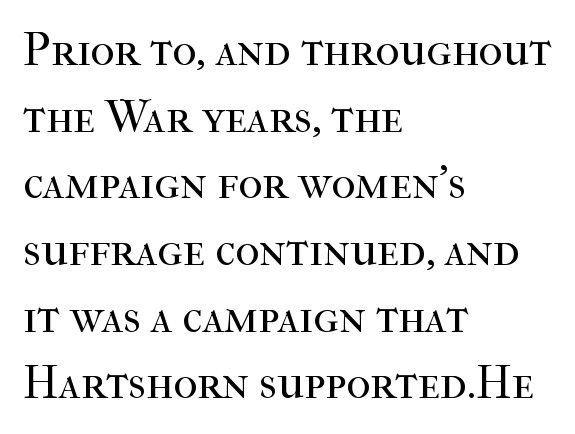
The image shows 46 px regular-weight serif type, upright; set left-aligned, normal line spacing (1.45x), normal letter spacing, not underlined; high stroke contrast and a medium x-height.
